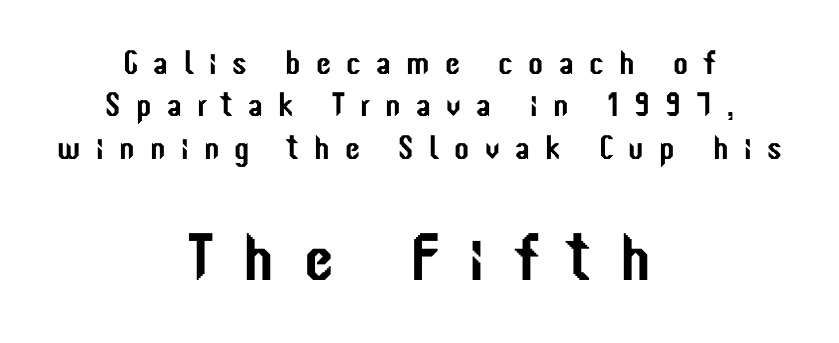
What's the leading like? Ordinary, nothing unusual. The specimen omits any rule beneath the text block's lines. Do the characters align in a grid? No, the font is proportional. Between these two stacked blocks, the lower one wins on size.
